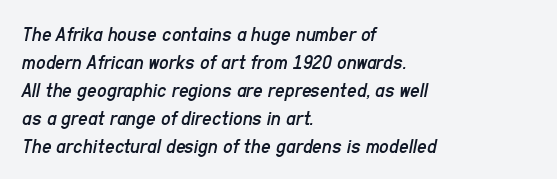
The image shows 21 px text type, italic (leaning right); set left-aligned, normal line spacing (1.33x), normal letter spacing, not underlined.
